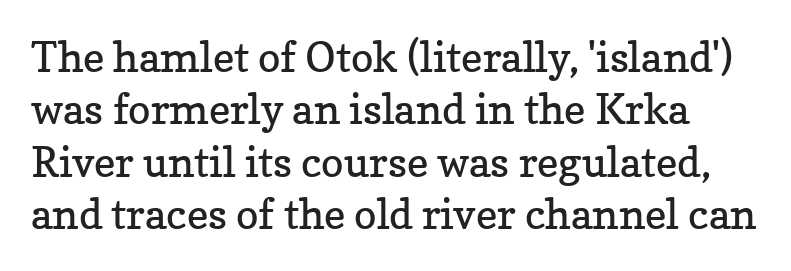
Check under the words: just untouched page. Between one letter and the next there's only the usual sliver of space. How would I describe the line gaps? Plain and ordinary. Think of a printed novel: that variable character pitch is what you see here.
